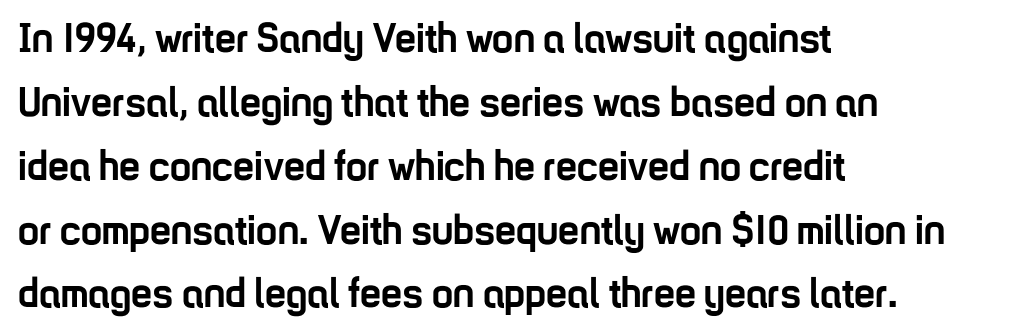
The zone under the glyphs is completely vacant. A roman cut, with each character standing at attention. Observe the absence of serifs on each vertical stroke in this sample. Summary of weight: heavy, a full bold.
